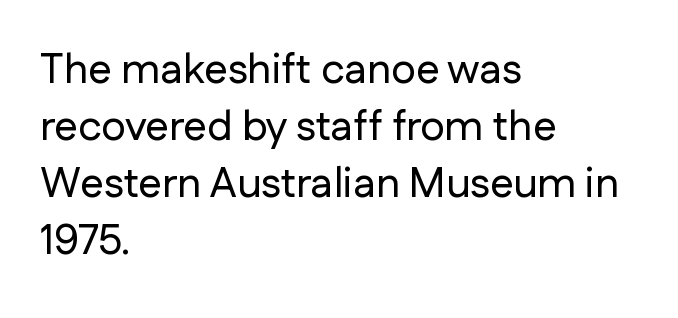
The image shows 42 px sans-serif type, upright; set left-aligned, normal line spacing (1.36x), normal letter spacing, not underlined; low stroke contrast and a medium x-height.
